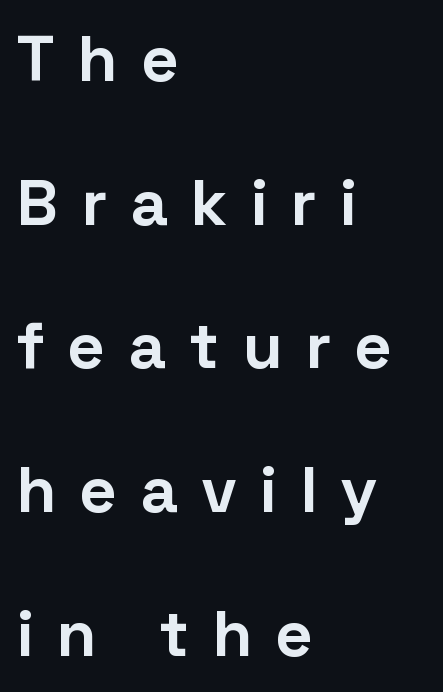
Q: Is the text bold? A: Yes.
Q: Is the text italic (slanted)? A: No, it is upright.
Q: Is the typeface a serif or a sans-serif typeface? A: Sans-serif.
Q: Is the text underlined? A: No.
Q: How is the paragraph aligned? A: Left-aligned.
Q: Is the spacing between letters normal or unusually wide? A: Unusually wide.
Q: Is the spacing between lines tight, normal or loose? A: Loose.
Q: Width (condensed, normal, or wide)? A: Normal.
Q: Stroke contrast? A: Low.
Q: x-height? A: Medium.
Q: Monospaced? A: No.
